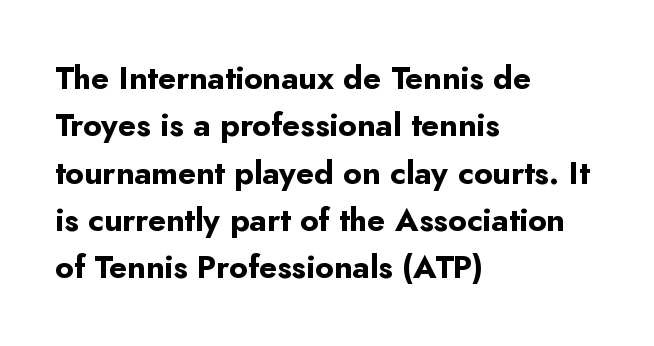
The image shows 32 px bold sans-serif type, upright; set left-aligned, normal line spacing (1.48x), normal letter spacing, not underlined; low stroke contrast and a small x-height.
